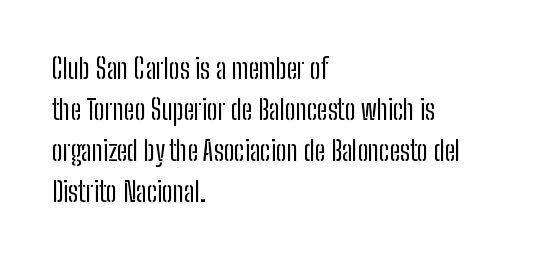
On a weight scale, this lands at 450 or below. The passage shown has conventional tracking throughout. A normal amount of white space separates one row of letters from the next. The rag falls on the right side of this text block.
